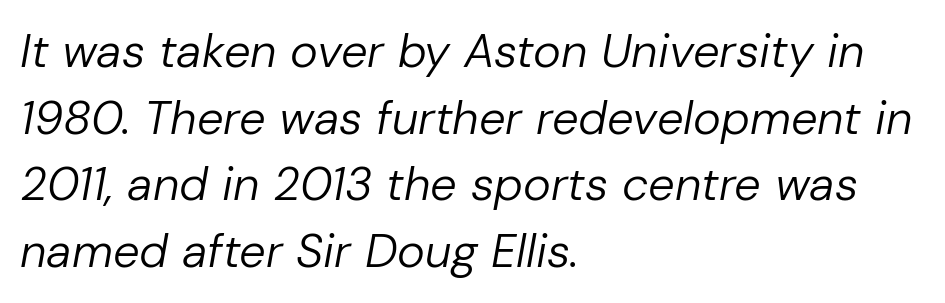
{"italic": "yes", "lean": "right", "slant_degrees": 10, "bold": "no", "weight": "regular", "width": "normal", "stroke_contrast": "low", "x_height": "medium", "monospaced": "no", "underline": "no", "align": "left", "line_spacing": "normal", "line_spacing_ratio": 1.42, "letter_spacing": "normal", "letter_spacing_em": 0.0, "glyph_px": 47}
